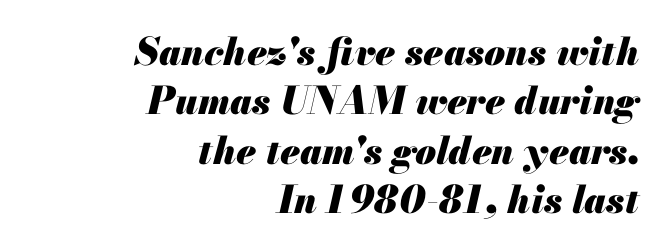
These lines are set flush right with a ragged left edge. Weight check: bold — yes, fully. Each letter keeps its own natural width here, so spacing adapts to shape. Underline: absent.
